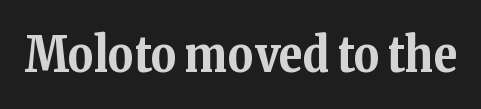
The image shows 49 px bold serif type, upright; set normal letter spacing, not underlined; medium stroke contrast and a medium x-height.
